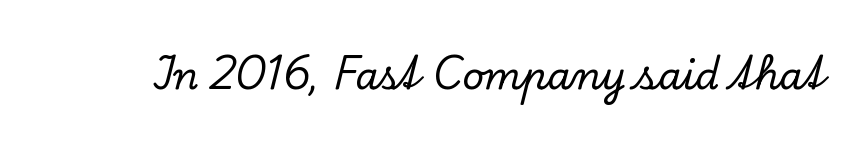
The image shows 38 px serif type; set normal letter spacing, not underlined; low stroke contrast and a small x-height.
